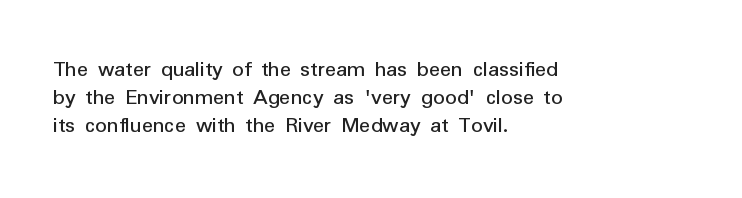
{"italic": "no", "underline": "no", "align": "left", "line_spacing_ratio": 1.22, "letter_spacing": "normal", "letter_spacing_em": 0.0, "glyph_px": 23}
